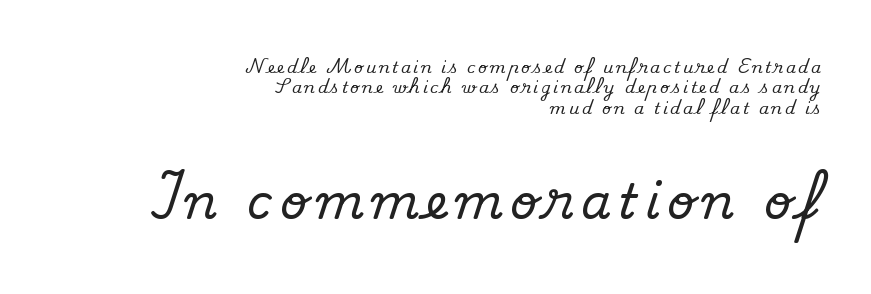
Q: Is the text italic (slanted)? A: Yes.
Q: Is the typeface a serif or a sans-serif typeface? A: Serif.
Q: Is the text underlined? A: No.
Q: How is the paragraph aligned? A: Right-aligned.
Q: Is the spacing between lines tight, normal or loose? A: Normal.
Q: Which block of text is set in a larger size, the first (top) or the second (bottom)? A: The second (bottom) one.
Q: Width (condensed, normal, or wide)? A: Normal.
Q: Stroke contrast? A: Medium.
Q: x-height? A: Small.
Q: Monospaced? A: No.
